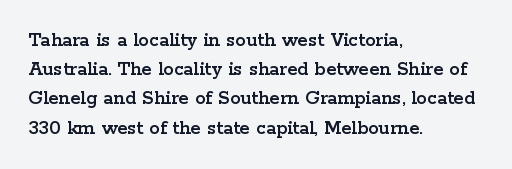
{"italic": "no", "underline": "no", "align": "left", "line_spacing": "normal", "line_spacing_ratio": 1.39, "letter_spacing": "normal", "letter_spacing_em": 0.0, "glyph_px": 21}
